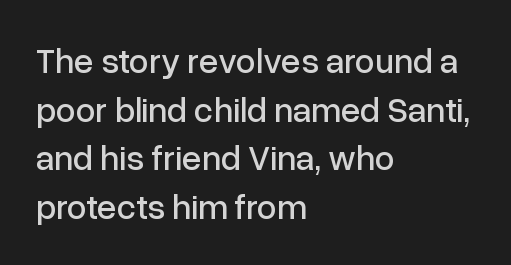
The image shows 35 px sans-serif type, upright; set left-aligned, normal line spacing (1.39x), normal letter spacing, not underlined; low stroke contrast and a medium x-height.
